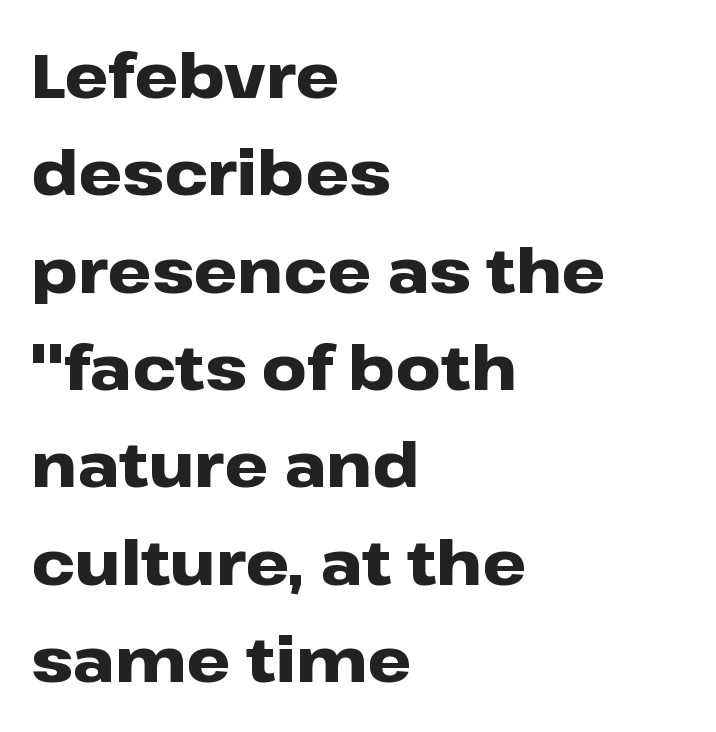
The image shows 62 px heavy, wide sans-serif type, upright; set left-aligned, normal line spacing (1.57x), normal letter spacing, not underlined; low stroke contrast and a medium x-height.
